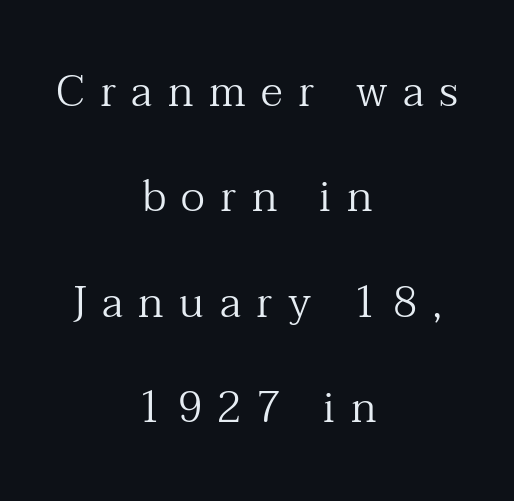
Q: Is the text bold? A: No.
Q: Is the text italic (slanted)? A: No, it is upright.
Q: Is the typeface a serif or a sans-serif typeface? A: Serif.
Q: Is the text underlined? A: No.
Q: How is the paragraph aligned? A: Centered.
Q: Is the spacing between letters normal or unusually wide? A: Unusually wide.
Q: Is the spacing between lines tight, normal or loose? A: Loose.
Q: Width (condensed, normal, or wide)? A: Normal.
Q: Stroke contrast? A: Medium.
Q: x-height? A: Medium.
Q: Monospaced? A: No.
